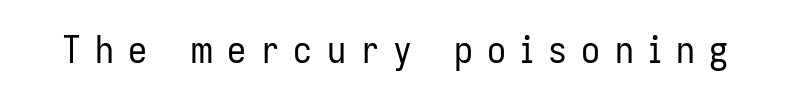
The gaps between neighbouring characters are conspicuously large. If you drew a line through each stem, it would be perfectly vertical. Each letter's strokes conclude bluntly, with no projecting serifs. Looks like regular typesetting: each glyph gets only the width it needs.
